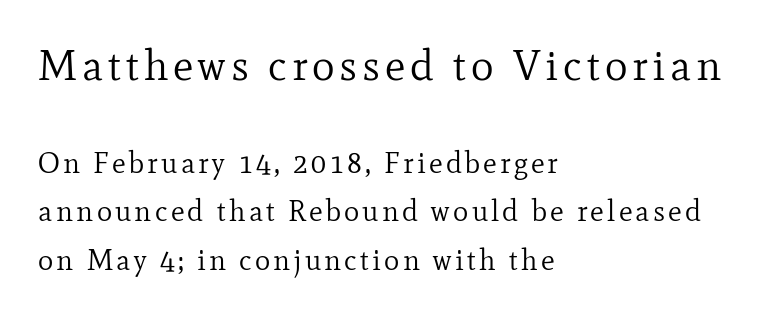
The letters in the upper block stand taller than those in the block below. Does the lettering tilt? It doesn't — this is upright. Just letters on the line, the space beneath them empty. Here the designer chose a conventional face with non-uniform glyph widths. Line starts are locked; line ends wander.
